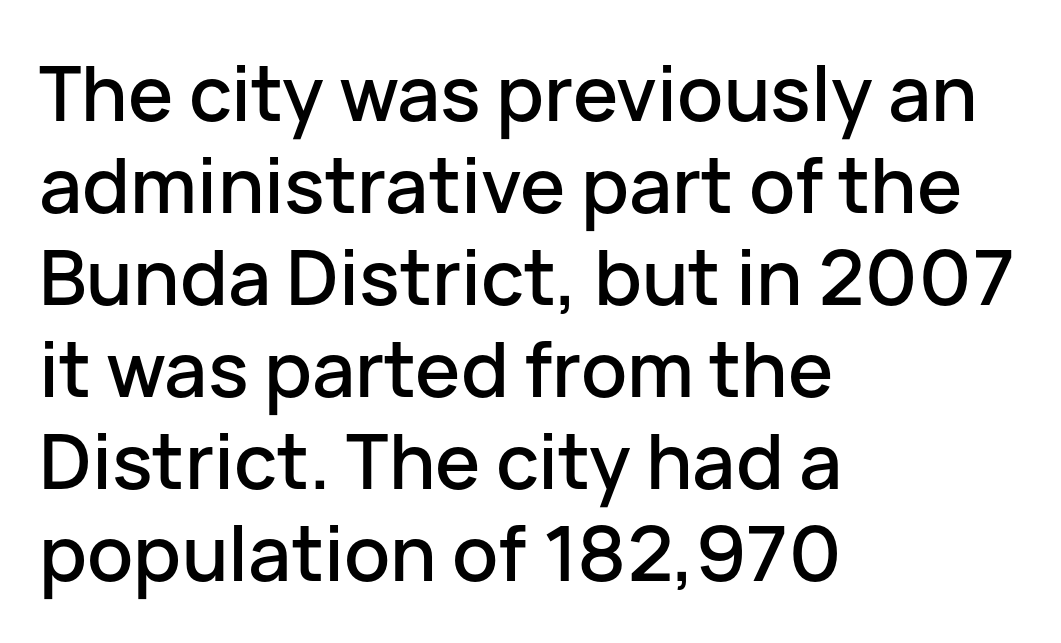
The image shows 76 px sans-serif type, upright; set left-aligned, line spacing 1.21x, normal letter spacing, not underlined; low stroke contrast and a medium x-height.
